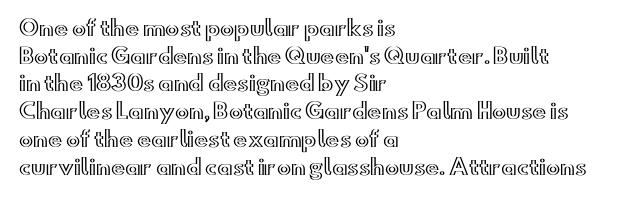
Q: Is the text italic (slanted)? A: No, it is upright.
Q: Is the text underlined? A: No.
Q: How is the paragraph aligned? A: Left-aligned.
Q: Is the spacing between letters normal or unusually wide? A: Normal.
Q: Is the spacing between lines tight, normal or loose? A: Normal.
